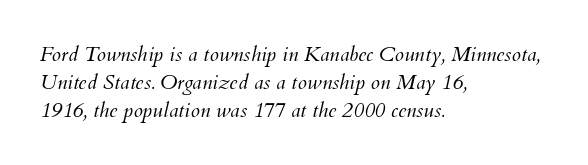
Q: Is the text bold? A: No.
Q: Is the text italic (slanted)? A: Yes, it leans right by about 12 degrees.
Q: Is the text underlined? A: No.
Q: How is the paragraph aligned? A: Left-aligned.
Q: Is the spacing between letters normal or unusually wide? A: Normal.
Q: Is the spacing between lines tight, normal or loose? A: Normal.
